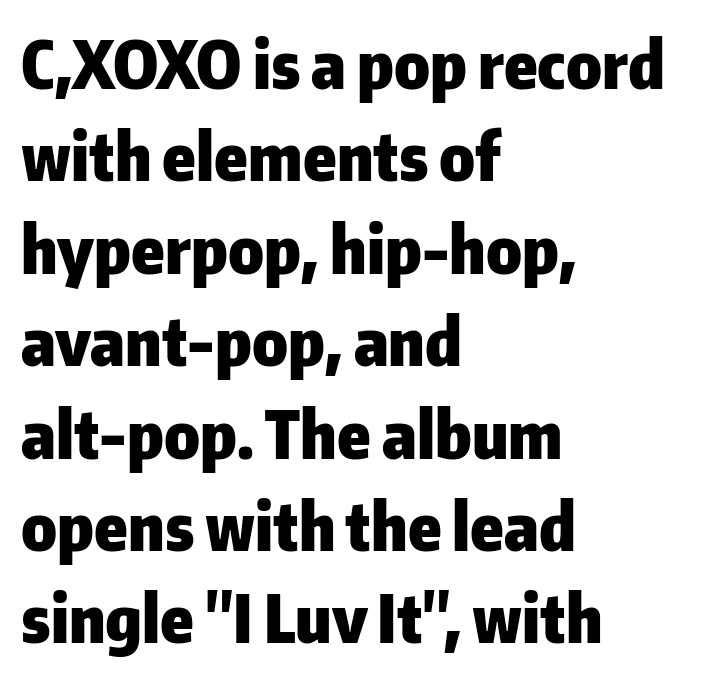
Q: Is the text bold? A: Yes.
Q: Is the text italic (slanted)? A: No, it is upright.
Q: Is the typeface a serif or a sans-serif typeface? A: Sans-serif.
Q: Is the text underlined? A: No.
Q: How is the paragraph aligned? A: Left-aligned.
Q: Is the spacing between letters normal or unusually wide? A: Normal.
Q: Is the spacing between lines tight, normal or loose? A: Normal.
Q: Width (condensed, normal, or wide)? A: Normal.
Q: Stroke contrast? A: Low.
Q: x-height? A: Medium.
Q: Monospaced? A: No.
